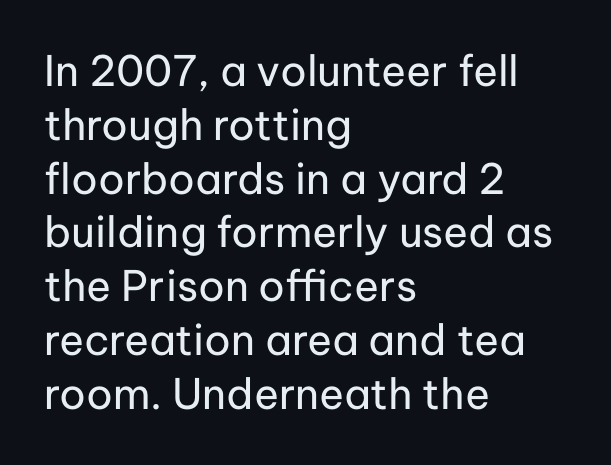
{"serif": "no", "italic": "no", "bold": "no", "weight": "regular", "width": "normal", "stroke_contrast": "low", "x_height": "medium", "monospaced": "no", "underline": "no", "align": "left", "line_spacing": "normal", "line_spacing_ratio": 1.28, "letter_spacing": "normal", "letter_spacing_em": 0.0, "glyph_px": 42}
